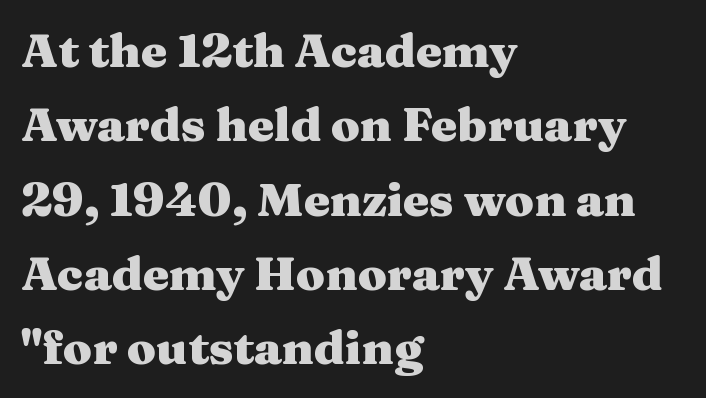
Q: Is the text bold? A: Yes.
Q: Is the text italic (slanted)? A: No, it is upright.
Q: Is the typeface a serif or a sans-serif typeface? A: Serif.
Q: Is the text underlined? A: No.
Q: How is the paragraph aligned? A: Left-aligned.
Q: Is the spacing between letters normal or unusually wide? A: Normal.
Q: Is the spacing between lines tight, normal or loose? A: Normal.
Q: Width (condensed, normal, or wide)? A: Wide.
Q: Stroke contrast? A: Medium.
Q: x-height? A: Medium.
Q: Monospaced? A: No.
